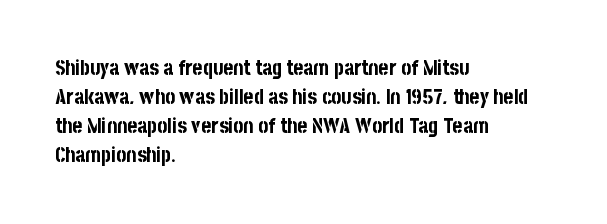
The lines are quadded left. These lines keep a tight, regular rhythm from letter to letter. The gap between lines stays unmarked. It's the straight-up-and-down kind of type. The rendering uses a moderate line-height, typical for paragraphs. Pretty heavy lettering here — definitely bold.
